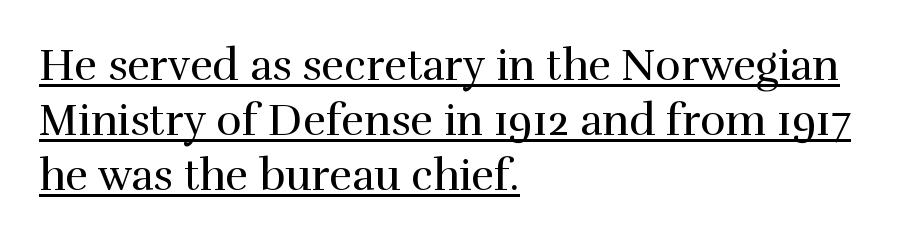
{"serif": "yes", "italic": "no", "bold": "no", "weight": "regular", "width": "normal", "stroke_contrast": "high", "x_height": "medium", "monospaced": "no", "underline": "yes", "align": "left", "line_spacing": "normal", "line_spacing_ratio": 1.28, "letter_spacing": "normal", "letter_spacing_em": 0.0, "glyph_px": 43}
